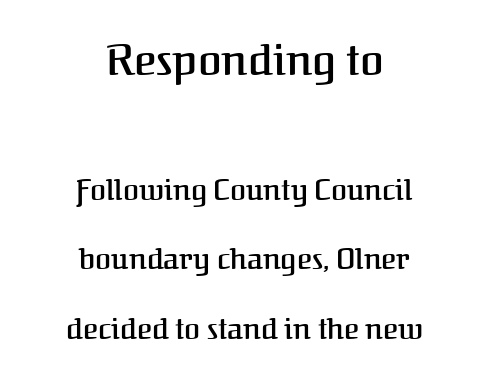
{"serif": "yes", "italic": "no", "bold": "semi", "weight": "semibold", "width": "normal", "stroke_contrast": "medium", "x_height": "medium", "monospaced": "no", "underline": "no", "align": "center", "line_spacing": "loose", "line_spacing_ratio": 2.4, "letter_spacing": "normal", "letter_spacing_em": 0.0, "larger_block": "first", "size_ratio": 1.48, "glyph_px": 43}
